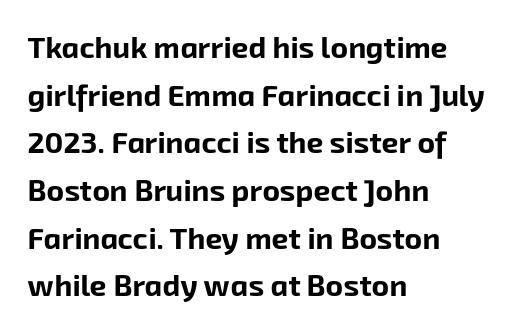
Q: Is the text bold? A: Yes.
Q: Is the typeface a serif or a sans-serif typeface? A: Sans-serif.
Q: Is the text underlined? A: No.
Q: How is the paragraph aligned? A: Left-aligned.
Q: Is the spacing between letters normal or unusually wide? A: Normal.
Q: Is the spacing between lines tight, normal or loose? A: Normal.
Q: Width (condensed, normal, or wide)? A: Normal.
Q: Stroke contrast? A: Low.
Q: x-height? A: Medium.
Q: Monospaced? A: No.
